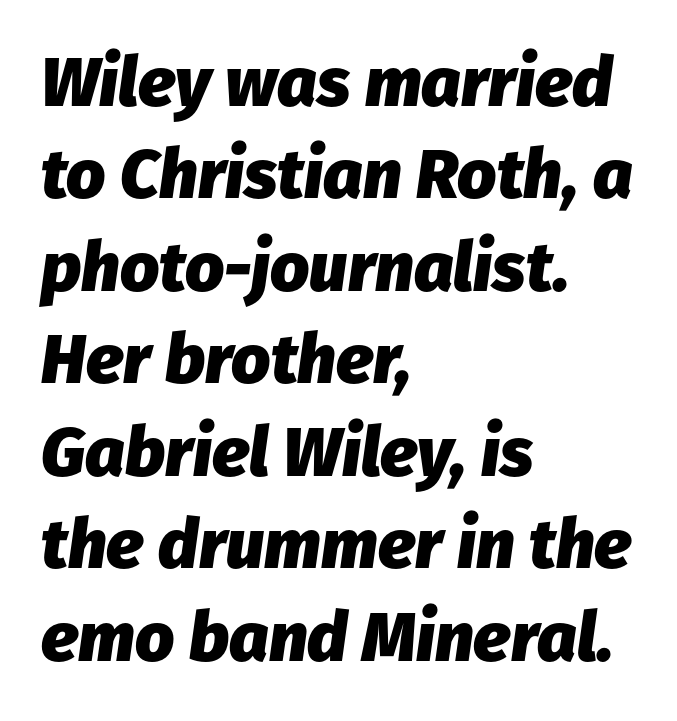
{"italic": "yes", "lean": "right", "slant_degrees": 8, "bold": "yes", "weight": "heavy", "width": "normal", "stroke_contrast": "low", "x_height": "medium", "monospaced": "no", "underline": "no", "align": "left", "line_spacing": "normal", "line_spacing_ratio": 1.34, "letter_spacing": "normal", "letter_spacing_em": 0.0, "glyph_px": 69}
